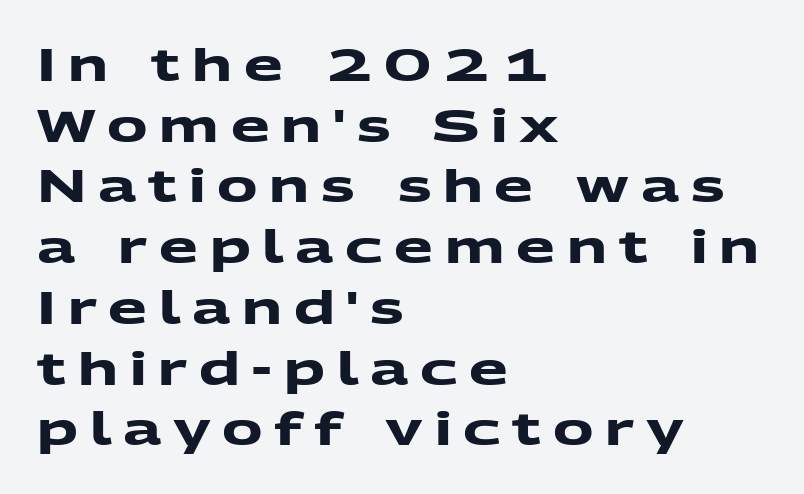
Q: Is the text bold? A: Yes.
Q: Is the typeface a serif or a sans-serif typeface? A: Sans-serif.
Q: Is the text underlined? A: No.
Q: How is the paragraph aligned? A: Left-aligned.
Q: Is the spacing between letters normal or unusually wide? A: Unusually wide.
Q: Is the spacing between lines tight, normal or loose? A: Normal.
Q: Width (condensed, normal, or wide)? A: Wide.
Q: Stroke contrast? A: Medium.
Q: x-height? A: Medium.
Q: Monospaced? A: No.
